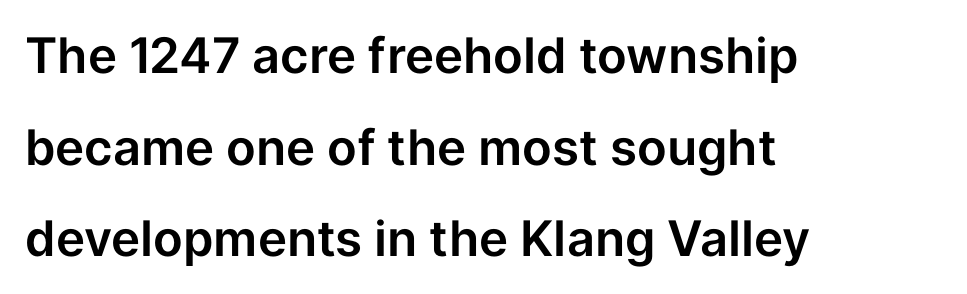
Q: Is the text italic (slanted)? A: No, it is upright.
Q: Is the typeface a serif or a sans-serif typeface? A: Sans-serif.
Q: Is the text underlined? A: No.
Q: How is the paragraph aligned? A: Left-aligned.
Q: Is the spacing between letters normal or unusually wide? A: Normal.
Q: Width (condensed, normal, or wide)? A: Normal.
Q: Stroke contrast? A: Low.
Q: x-height? A: Medium.
Q: Monospaced? A: No.
